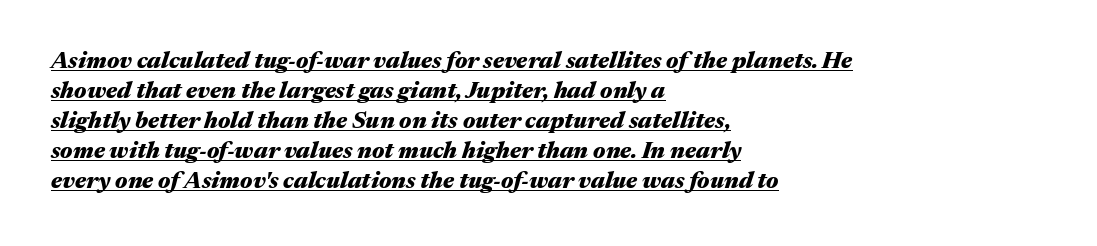
The image shows 23 px bold type, italic (leaning right); set left-aligned, normal line spacing (1.3x), normal letter spacing, underlined.
